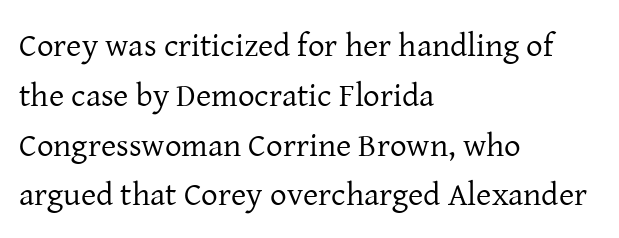
The image shows 33 px regular-weight serif type, upright; set left-aligned, normal line spacing (1.51x), normal letter spacing, not underlined; low stroke contrast and a medium x-height.
